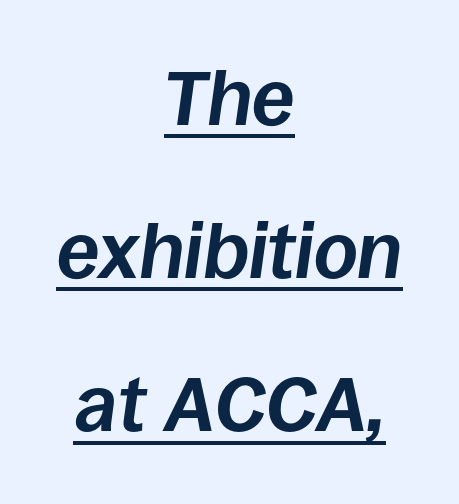
{"italic": "yes", "lean": "right", "slant_degrees": 8, "bold": "yes", "weight": "bold", "width": "normal", "stroke_contrast": "low", "x_height": "large", "monospaced": "no", "underline": "yes", "align": "center", "line_spacing": "loose", "line_spacing_ratio": 1.99, "letter_spacing": "normal", "letter_spacing_em": 0.0, "glyph_px": 77}
